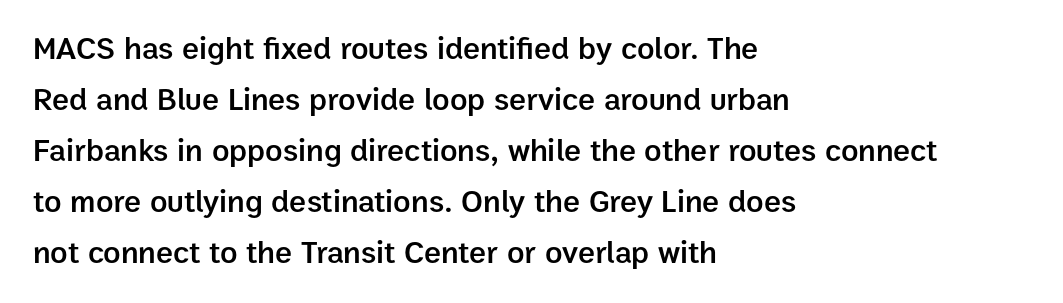
{"serif": "no", "italic": "no", "bold": "semi", "weight": "semibold", "width": "normal", "stroke_contrast": "low", "x_height": "medium", "monospaced": "no", "underline": "no", "align": "left", "line_spacing": "normal", "line_spacing_ratio": 1.59, "letter_spacing": "normal", "letter_spacing_em": 0.0, "glyph_px": 32}
